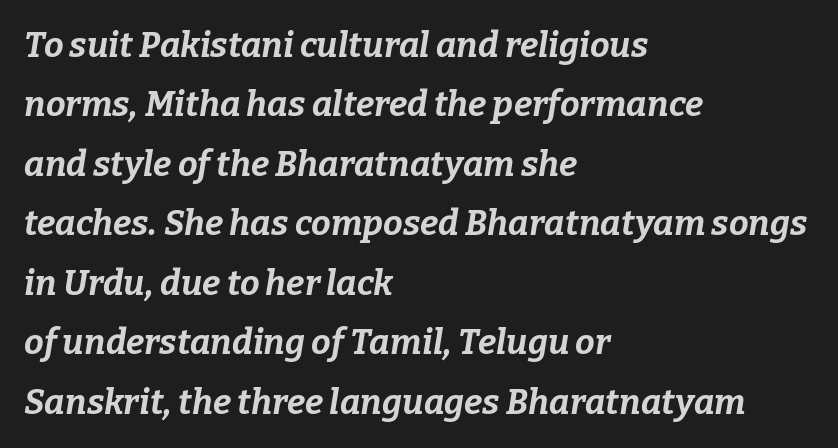
Q: Is the text bold? A: Yes.
Q: Is the text italic (slanted)? A: Yes, it leans right by about 9 degrees.
Q: Is the text underlined? A: No.
Q: How is the paragraph aligned? A: Left-aligned.
Q: Is the spacing between letters normal or unusually wide? A: Normal.
Q: Is the spacing between lines tight, normal or loose? A: Normal.
Q: Width (condensed, normal, or wide)? A: Normal.
Q: Stroke contrast? A: Low.
Q: x-height? A: Medium.
Q: Monospaced? A: No.
